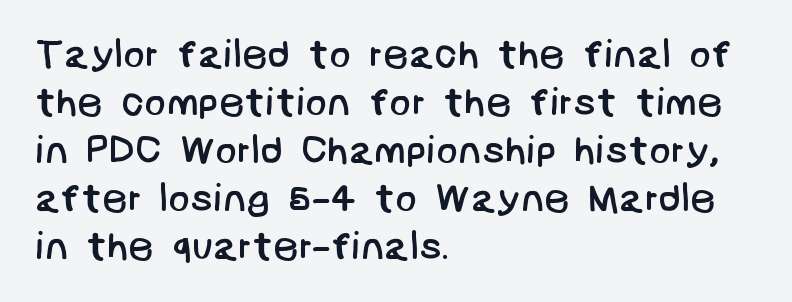
{"serif": "no", "bold": "no", "weight": "regular", "width": "normal", "stroke_contrast": "low", "x_height": "large", "underline": "no", "align": "left", "line_spacing_ratio": 1.2, "letter_spacing": "normal", "letter_spacing_em": 0.0, "glyph_px": 40}
